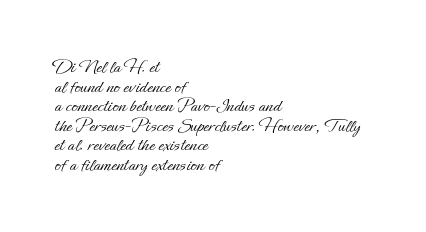
The image shows 20 px text type; set left-aligned, tight line spacing (0.98x), normal letter spacing, not underlined.
